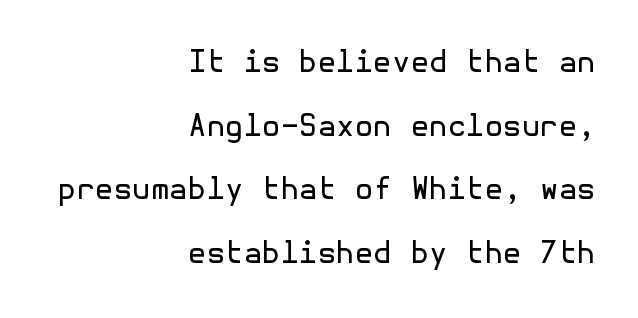
Does the copy run flush right? Yes — the right margin is perfectly even. A great deal of white space separates one row of letters from the next. Inter-character spacing is left at the font's built-in metrics. Serifs: no, the terminals of the letterforms are clean.
